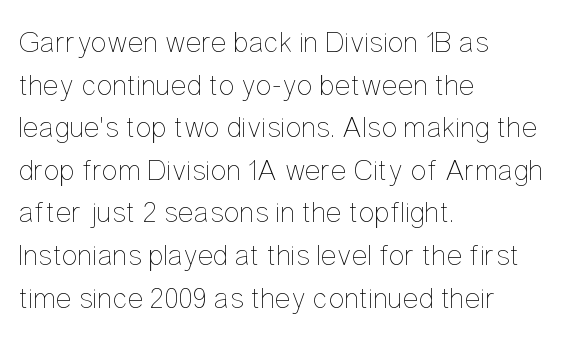
Q: Is the text bold? A: No.
Q: Is the text italic (slanted)? A: No, it is upright.
Q: Is the text underlined? A: No.
Q: How is the paragraph aligned? A: Left-aligned.
Q: Is the spacing between letters normal or unusually wide? A: Normal.
Q: Is the spacing between lines tight, normal or loose? A: Normal.
Q: Width (condensed, normal, or wide)? A: Condensed.
Q: Stroke contrast? A: Low.
Q: x-height? A: Medium.
Q: Monospaced? A: No.
